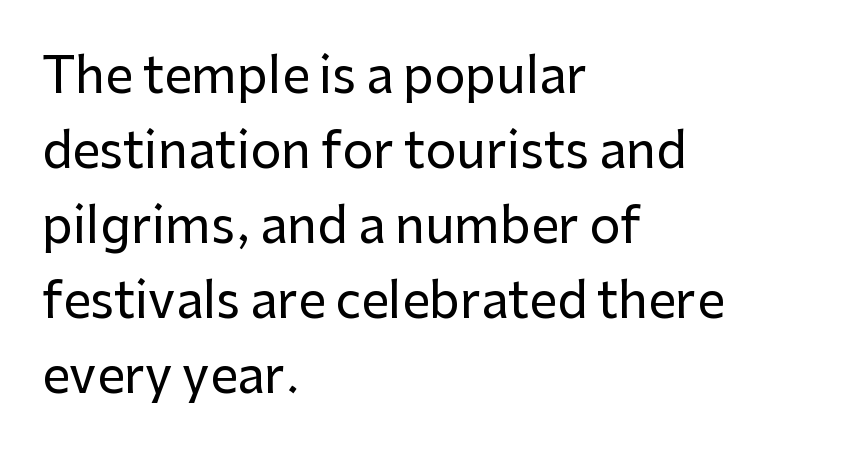
Q: Is the text italic (slanted)? A: No, it is upright.
Q: Is the typeface a serif or a sans-serif typeface? A: Sans-serif.
Q: Is the text underlined? A: No.
Q: How is the paragraph aligned? A: Left-aligned.
Q: Is the spacing between letters normal or unusually wide? A: Normal.
Q: Is the spacing between lines tight, normal or loose? A: Normal.
Q: Width (condensed, normal, or wide)? A: Normal.
Q: Stroke contrast? A: Low.
Q: x-height? A: Medium.
Q: Monospaced? A: No.
